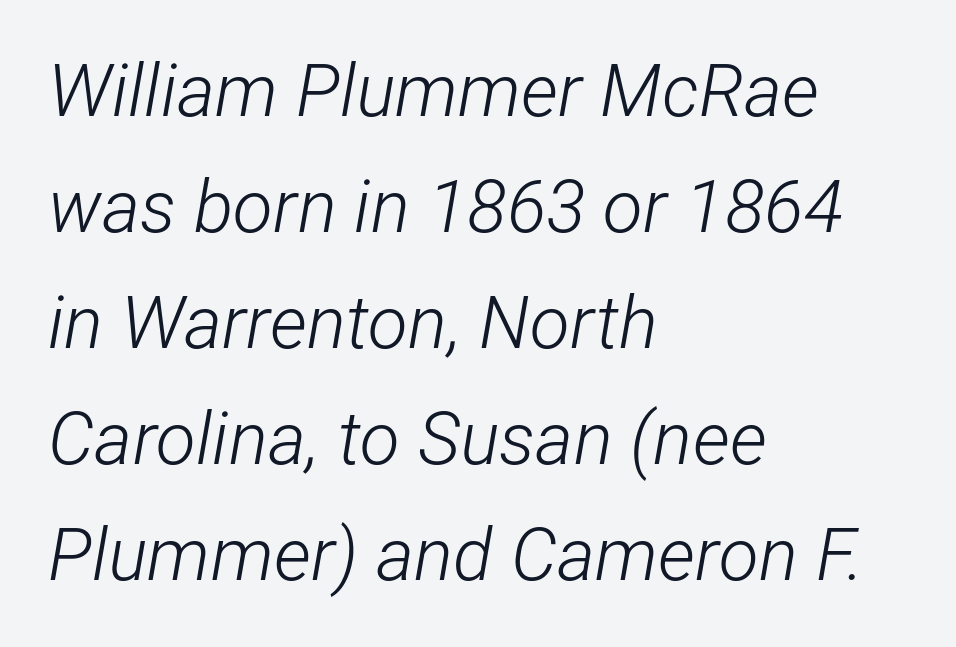
Q: Is the text bold? A: No.
Q: Is the text italic (slanted)? A: Yes, it leans right by about 12 degrees.
Q: Is the text underlined? A: No.
Q: How is the paragraph aligned? A: Left-aligned.
Q: Is the spacing between letters normal or unusually wide? A: Normal.
Q: Is the spacing between lines tight, normal or loose? A: Normal.
Q: Width (condensed, normal, or wide)? A: Condensed.
Q: Stroke contrast? A: Low.
Q: x-height? A: Medium.
Q: Monospaced? A: No.
